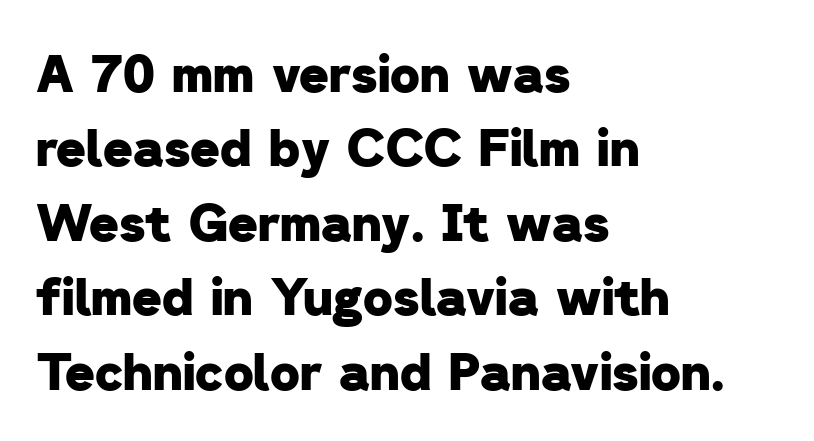
{"serif": "no", "bold": "yes", "weight": "heavy", "width": "normal", "stroke_contrast": "low", "x_height": "medium", "monospaced": "no", "underline": "no", "align": "left", "line_spacing": "normal", "line_spacing_ratio": 1.46, "letter_spacing": "normal", "letter_spacing_em": 0.0, "glyph_px": 51}
